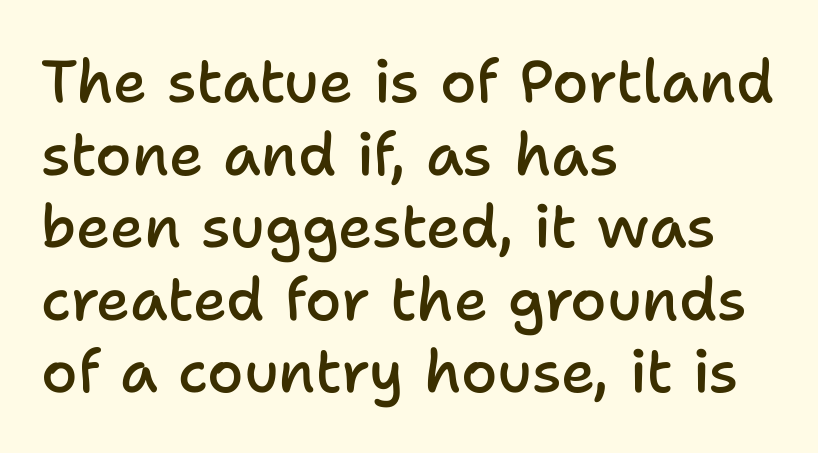
Q: Is the text bold? A: Semi-bold.
Q: Is the text italic (slanted)? A: No, it is upright.
Q: Is the typeface a serif or a sans-serif typeface? A: Sans-serif.
Q: Is the text underlined? A: No.
Q: How is the paragraph aligned? A: Left-aligned.
Q: Is the spacing between letters normal or unusually wide? A: Normal.
Q: Width (condensed, normal, or wide)? A: Normal.
Q: Stroke contrast? A: Low.
Q: x-height? A: Medium.
Q: Monospaced? A: No.
